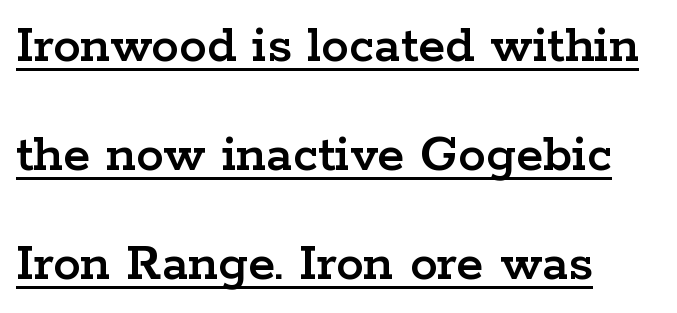
The image shows 55 px wide serif type, upright; set left-aligned, loose line spacing (1.98x), normal letter spacing, underlined; low stroke contrast and a medium x-height.
